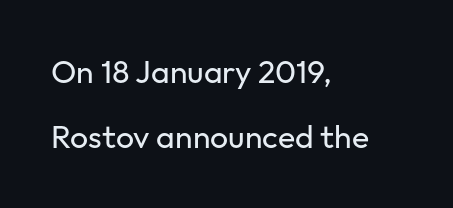
The image shows 32 px regular-weight sans-serif type, upright; set left-aligned, loose line spacing (2.02x), normal letter spacing, not underlined; low stroke contrast and a medium x-height.
